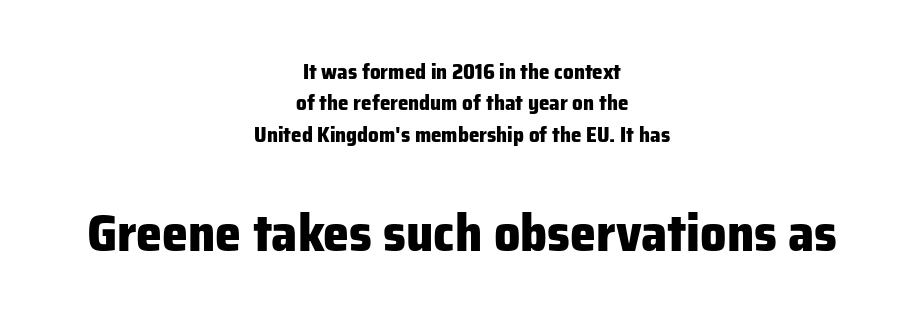
The image shows 52 px heavy sans-serif type, upright; set centered, normal line spacing (1.5x), normal letter spacing, not underlined; the second (bottom) block is 2.48x larger; low stroke contrast and a medium x-height.
